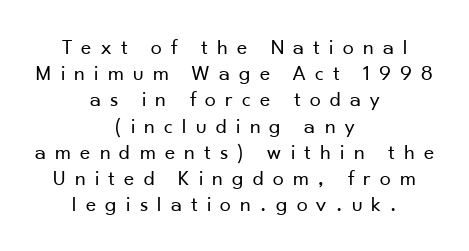
{"italic": "no", "bold": "no", "underline": "no", "align": "center", "line_spacing_ratio": 1.19, "letter_spacing": "wide", "letter_spacing_em": 0.42, "glyph_px": 22}
